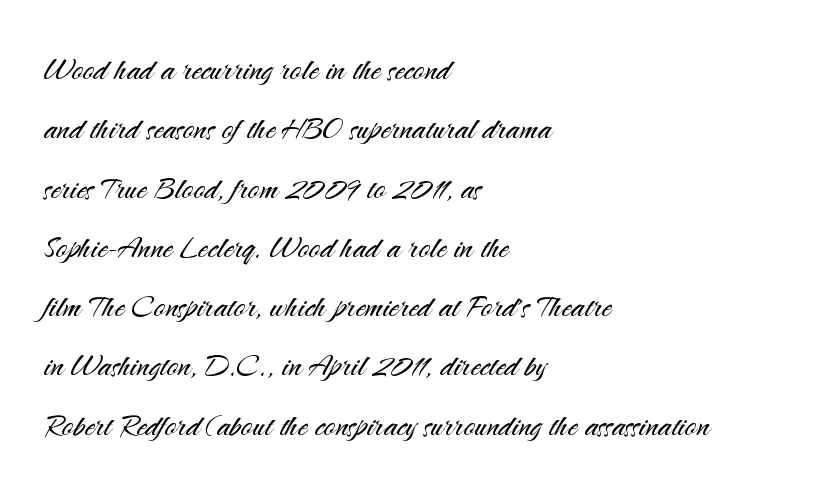
Quick note: interline space is typical. These glyphs show unthickened strokes, regular width or finer. This rendering uses left alignment, leaving the right contour irregular. Descender tails drop into unmarked territory.
